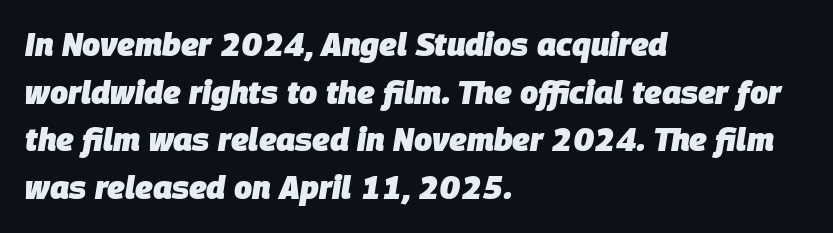
The image shows 32 px heavy type, italic (leaning right); set left-aligned, normal line spacing (1.49x), normal letter spacing, not underlined; low stroke contrast and a large x-height.
